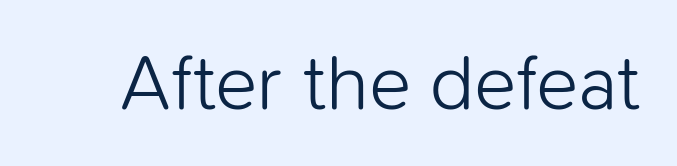
{"serif": "no", "italic": "no", "bold": "no", "weight": "light", "width": "normal", "stroke_contrast": "low", "x_height": "medium", "monospaced": "no", "underline": "no", "letter_spacing": "normal", "letter_spacing_em": 0.0, "glyph_px": 78}
